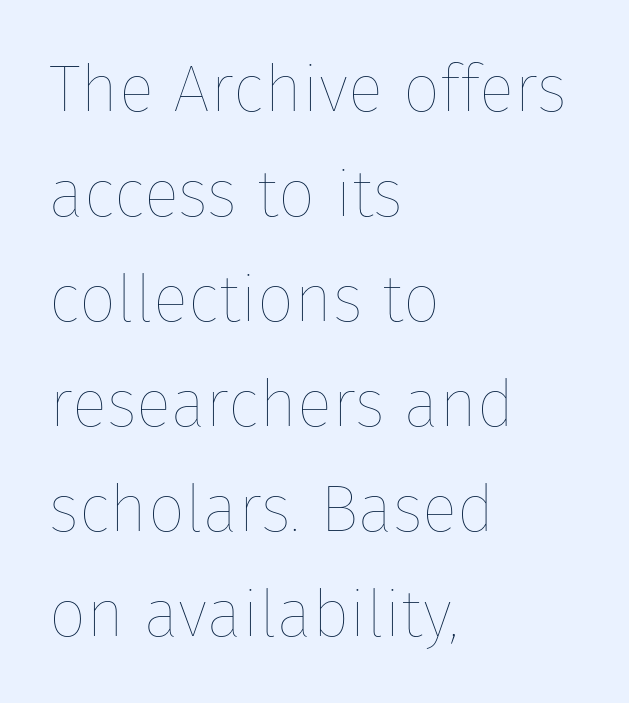
Summary of vertical rhythm: regular, with standard interline spacing. Descenders are the only things crossing below the line. This is roman type, the default non-slanted kind. There is no visible air inserted between adjacent glyphs. Counters stay open thanks to moderate or lighter strokes.
